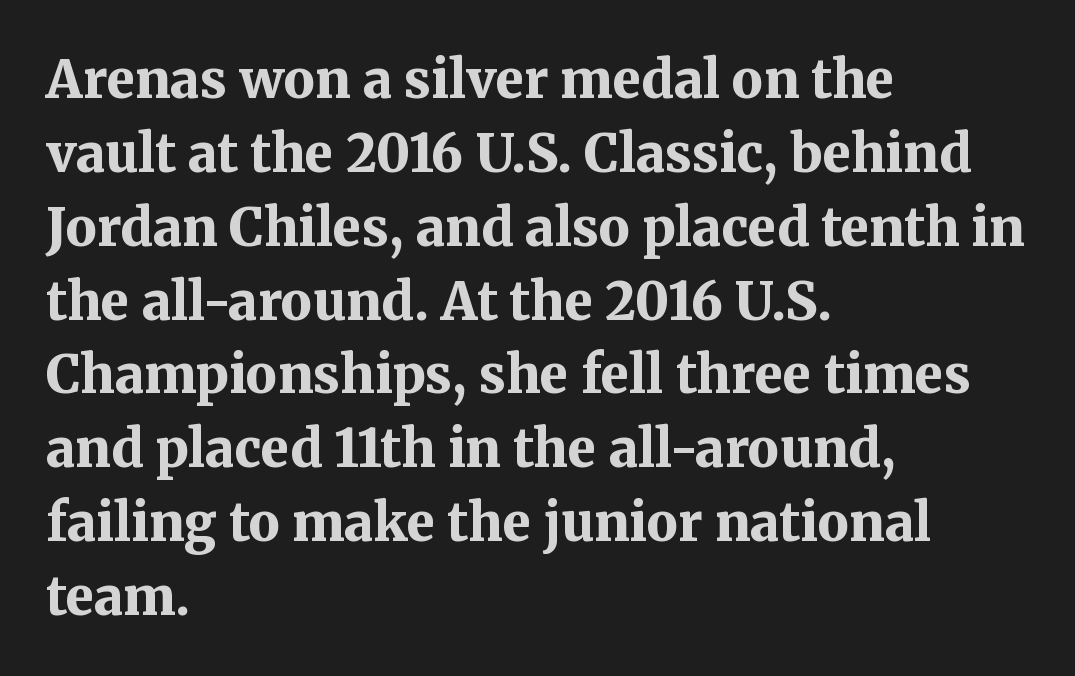
Layout note: lines flush left. Underlining? Definitely not there. Unlike a clean sans, this face finishes its strokes with serifs. Varying glyph widths throughout — classic text-font behaviour. Inter-character spacing is left at the font's built-in metrics.
